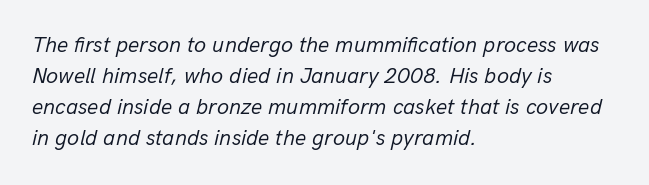
Vertical stems look standard width or narrower in stroke. This rendering uses left alignment, leaving the right contour irregular. This rendering leaves character spacing at its baseline value. Evenly set lines give the paragraph a standard silhouette. Quick note: italic. Each row of text sits above clean, open space.
